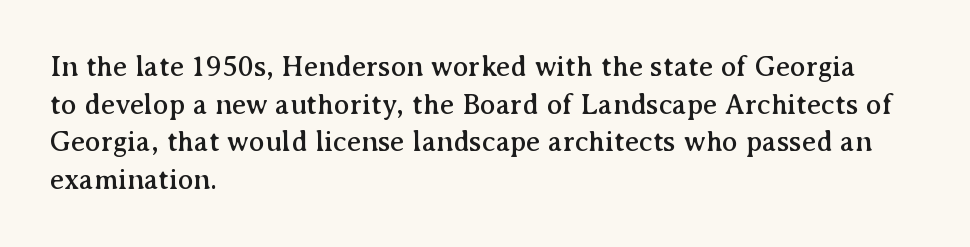
The image shows 29 px serif type, upright; set left-aligned, normal line spacing (1.3x), normal letter spacing, not underlined; medium stroke contrast and a medium x-height.
